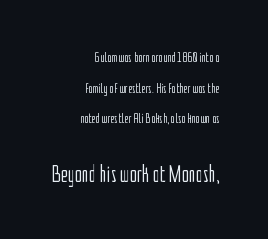
The image shows 24 px text type, upright; set right-aligned, loose line spacing (2.18x), normal letter spacing, not underlined; the second (bottom) block is 1.71x larger.
